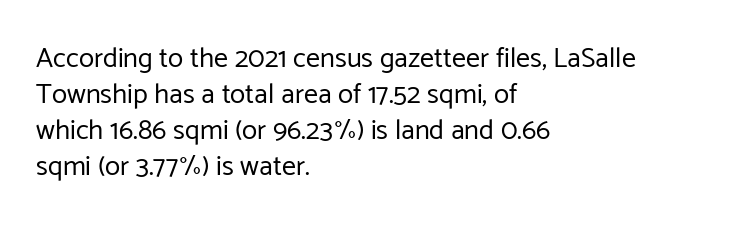
The image shows 28 px regular-weight sans-serif type, upright; set left-aligned, normal line spacing (1.28x), normal letter spacing, not underlined; low stroke contrast and a medium x-height.
